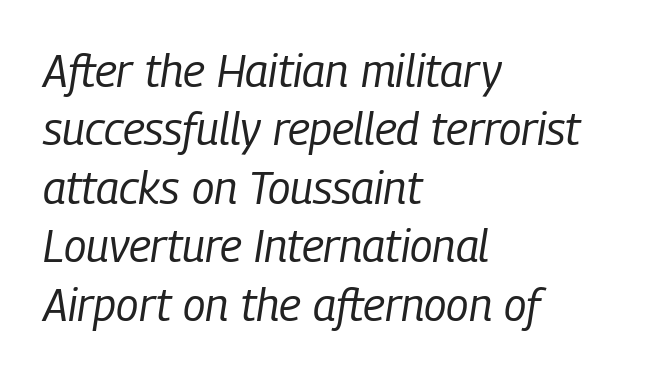
The image shows 45 px regular-weight, condensed type, italic (leaning right); set left-aligned, normal line spacing (1.3x), normal letter spacing, not underlined; low stroke contrast and a medium x-height.
